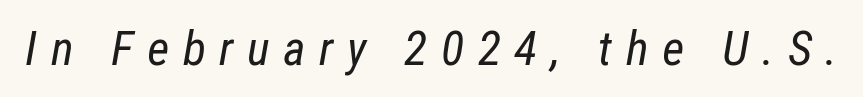
{"italic": "yes", "lean": "right", "slant_degrees": 12, "bold": "no", "weight": "regular", "width": "condensed", "stroke_contrast": "low", "x_height": "medium", "monospaced": "no", "underline": "no", "letter_spacing": "wide", "letter_spacing_em": 0.28, "glyph_px": 48}
